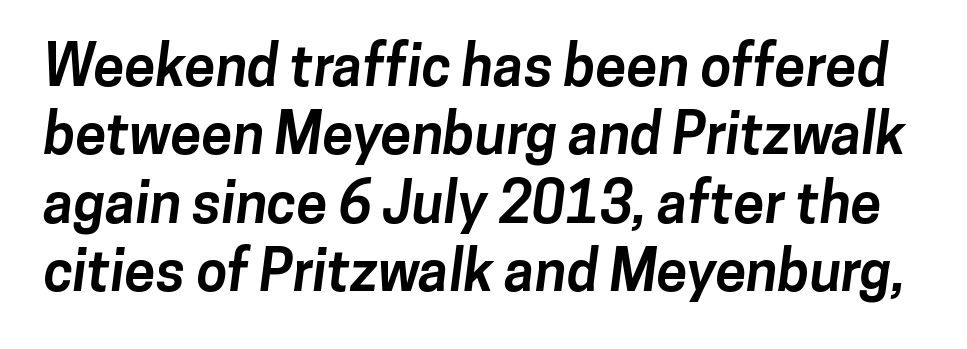
Q: Is the text bold? A: Yes.
Q: Is the typeface a serif or a sans-serif typeface? A: Sans-serif.
Q: Is the text underlined? A: No.
Q: Is the spacing between letters normal or unusually wide? A: Normal.
Q: Width (condensed, normal, or wide)? A: Normal.
Q: Stroke contrast? A: Low.
Q: x-height? A: Medium.
Q: Monospaced? A: No.
